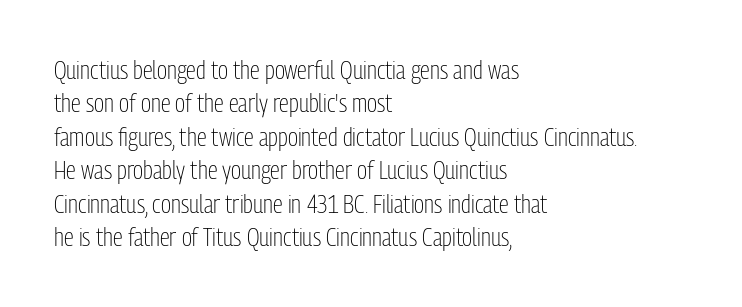
The image shows 25 px text type, upright; set left-aligned, normal line spacing (1.34x), normal letter spacing, not underlined.
